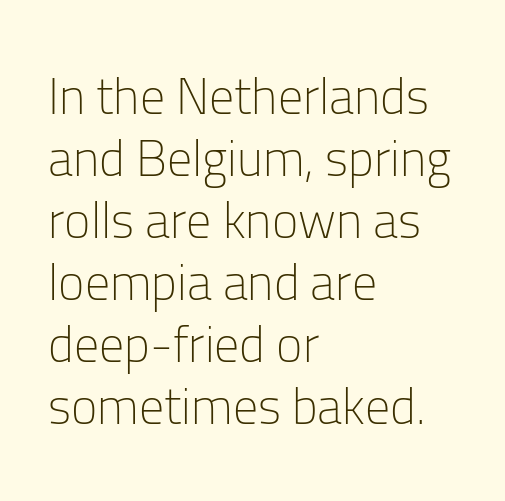
Q: Is the text bold? A: No.
Q: Is the text italic (slanted)? A: No, it is upright.
Q: Is the typeface a serif or a sans-serif typeface? A: Sans-serif.
Q: Is the text underlined? A: No.
Q: How is the paragraph aligned? A: Left-aligned.
Q: Is the spacing between letters normal or unusually wide? A: Normal.
Q: Width (condensed, normal, or wide)? A: Normal.
Q: Stroke contrast? A: Low.
Q: x-height? A: Medium.
Q: Monospaced? A: No.
